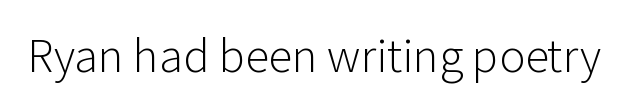
Q: Is the text bold? A: No.
Q: Is the text italic (slanted)? A: No, it is upright.
Q: Is the typeface a serif or a sans-serif typeface? A: Sans-serif.
Q: Is the text underlined? A: No.
Q: Is the spacing between letters normal or unusually wide? A: Normal.
Q: Width (condensed, normal, or wide)? A: Normal.
Q: Stroke contrast? A: Low.
Q: x-height? A: Medium.
Q: Monospaced? A: No.
